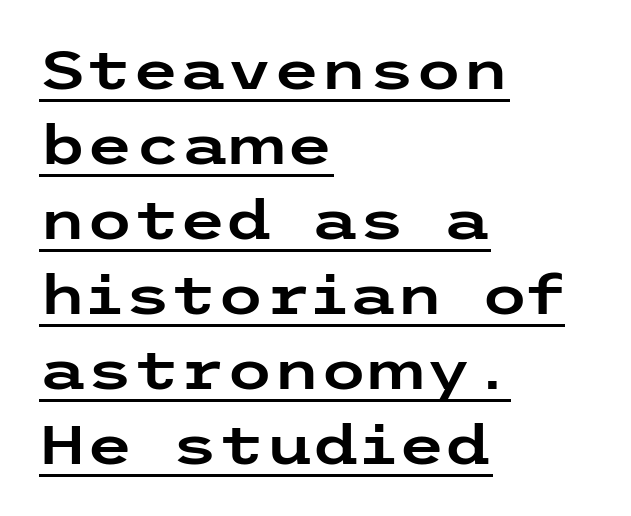
Q: Is the text italic (slanted)? A: No, it is upright.
Q: Is the typeface a serif or a sans-serif typeface? A: Sans-serif.
Q: Is the text underlined? A: Yes.
Q: How is the paragraph aligned? A: Left-aligned.
Q: Is the spacing between letters normal or unusually wide? A: Normal.
Q: Is the spacing between lines tight, normal or loose? A: Normal.
Q: Width (condensed, normal, or wide)? A: Wide.
Q: Stroke contrast? A: Low.
Q: x-height? A: Medium.
